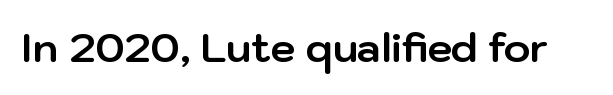
{"serif": "no", "italic": "no", "bold": "yes", "weight": "bold", "width": "normal", "stroke_contrast": "low", "x_height": "medium", "monospaced": "no", "underline": "no", "letter_spacing": "normal", "letter_spacing_em": 0.0, "glyph_px": 40}
